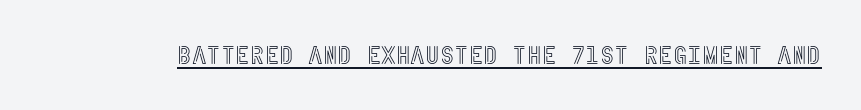
Q: Is the text italic (slanted)? A: No, it is upright.
Q: Is the text underlined? A: Yes.
Q: Is the spacing between letters normal or unusually wide? A: Normal.
